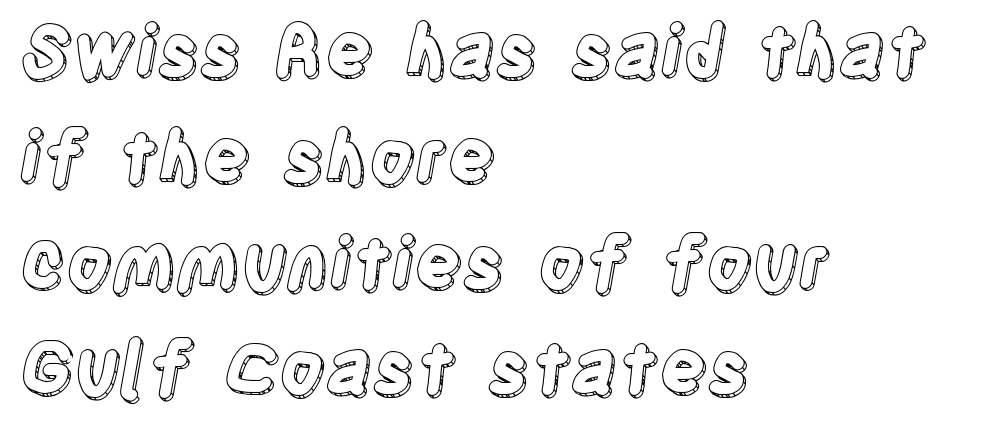
Q: Is the text italic (slanted)? A: Yes.
Q: Is the text underlined? A: No.
Q: How is the paragraph aligned? A: Left-aligned.
Q: Is the spacing between letters normal or unusually wide? A: Normal.
Q: Is the spacing between lines tight, normal or loose? A: Normal.
Q: Width (condensed, normal, or wide)? A: Condensed.
Q: x-height? A: Large.
Q: Monospaced? A: No.
